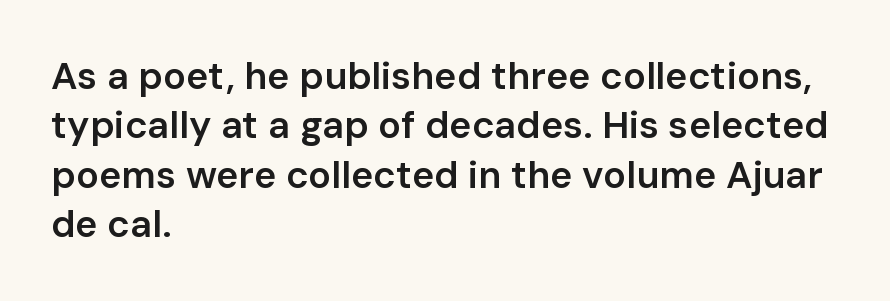
Q: Is the text bold? A: Semi-bold.
Q: Is the text italic (slanted)? A: No, it is upright.
Q: Is the typeface a serif or a sans-serif typeface? A: Sans-serif.
Q: Is the text underlined? A: No.
Q: How is the paragraph aligned? A: Left-aligned.
Q: Is the spacing between letters normal or unusually wide? A: Normal.
Q: Is the spacing between lines tight, normal or loose? A: Normal.
Q: Width (condensed, normal, or wide)? A: Normal.
Q: Stroke contrast? A: Low.
Q: x-height? A: Medium.
Q: Monospaced? A: No.
